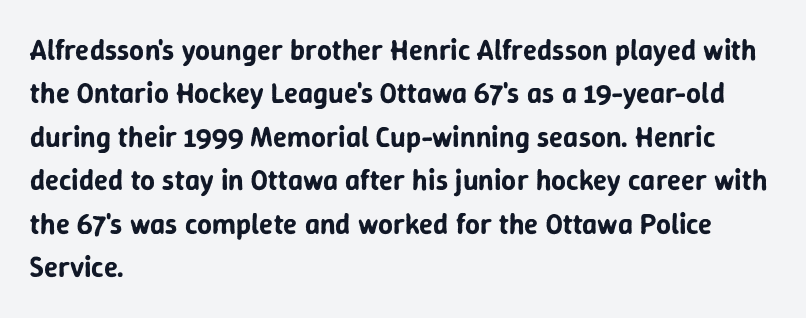
{"serif": "no", "italic": "no", "width": "normal", "stroke_contrast": "low", "x_height": "medium", "monospaced": "no", "underline": "no", "align": "left", "line_spacing": "normal", "line_spacing_ratio": 1.5, "letter_spacing": "normal", "letter_spacing_em": 0.0, "glyph_px": 29}
